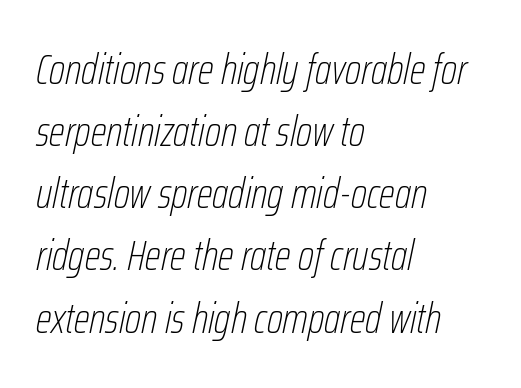
{"italic": "yes", "lean": "right", "slant_degrees": 12, "bold": "no", "weight": "thin", "width": "condensed", "stroke_contrast": "low", "x_height": "medium", "monospaced": "no", "underline": "no", "align": "left", "line_spacing": "normal", "line_spacing_ratio": 1.48, "letter_spacing": "normal", "letter_spacing_em": 0.0, "glyph_px": 42}
